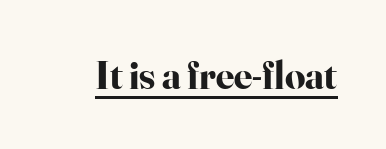
Notice how thick the strokes are: this is what a full bold looks like. Words appear dense and cohesive because spacing is normal. Posture: straight, roman, zero tilt. The rendering uses natural spacing where letterforms have individual widths.
